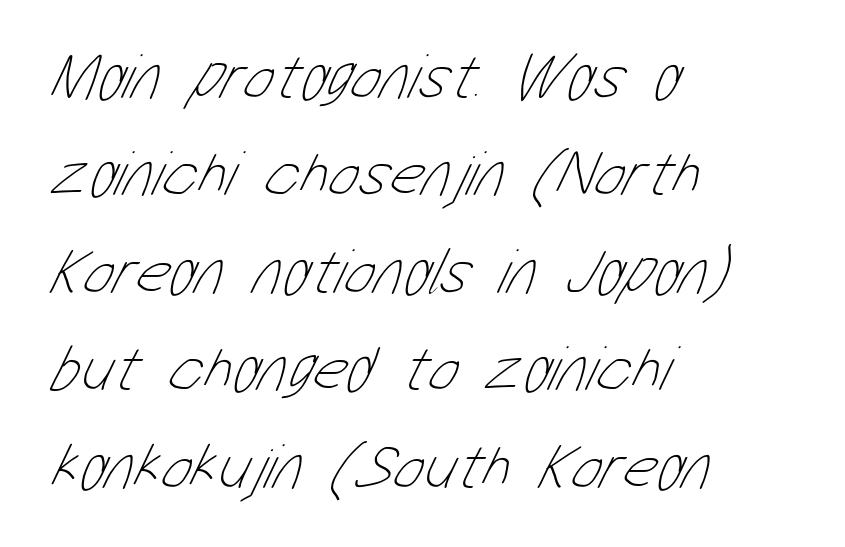
Reading down the column, the eye jumps a familiar distance to each next line. Looks like regular typesetting: each glyph gets only the width it needs. Nothing unusual about the tracking: characters are spaced as the font intends. The typeface has the unassuming heft of standard copy or less. The zone under the glyphs is completely vacant. This rendering uses left alignment, leaving the right contour irregular.
